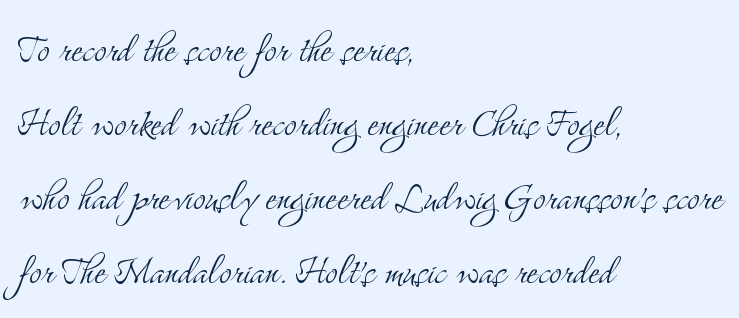
{"serif": "yes", "bold": "no", "weight": "light", "width": "condensed", "stroke_contrast": "medium", "x_height": "small", "monospaced": "no", "underline": "no", "align": "left", "line_spacing": "normal", "line_spacing_ratio": 1.54, "letter_spacing": "normal", "letter_spacing_em": 0.0, "glyph_px": 48}
